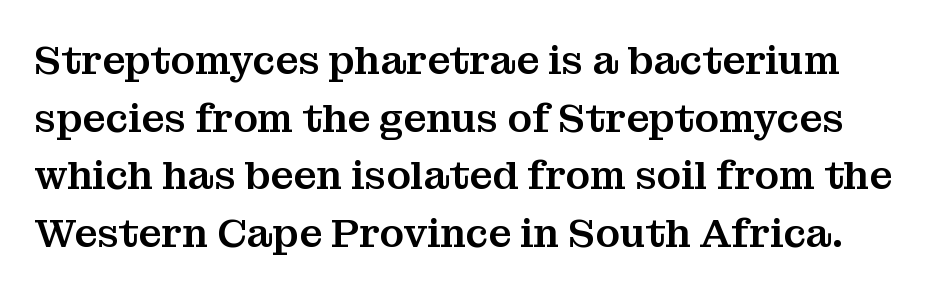
Q: Is the text italic (slanted)? A: No, it is upright.
Q: Is the typeface a serif or a sans-serif typeface? A: Serif.
Q: Is the text underlined? A: No.
Q: Is the spacing between letters normal or unusually wide? A: Normal.
Q: Is the spacing between lines tight, normal or loose? A: Normal.
Q: Width (condensed, normal, or wide)? A: Normal.
Q: Stroke contrast? A: Medium.
Q: x-height? A: Medium.
Q: Monospaced? A: No.
